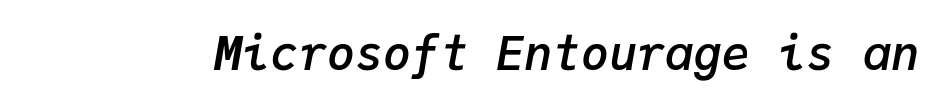
The image shows 47 px semibold type, italic (leaning right), monospaced; set normal letter spacing, not underlined; low stroke contrast and a medium x-height.
